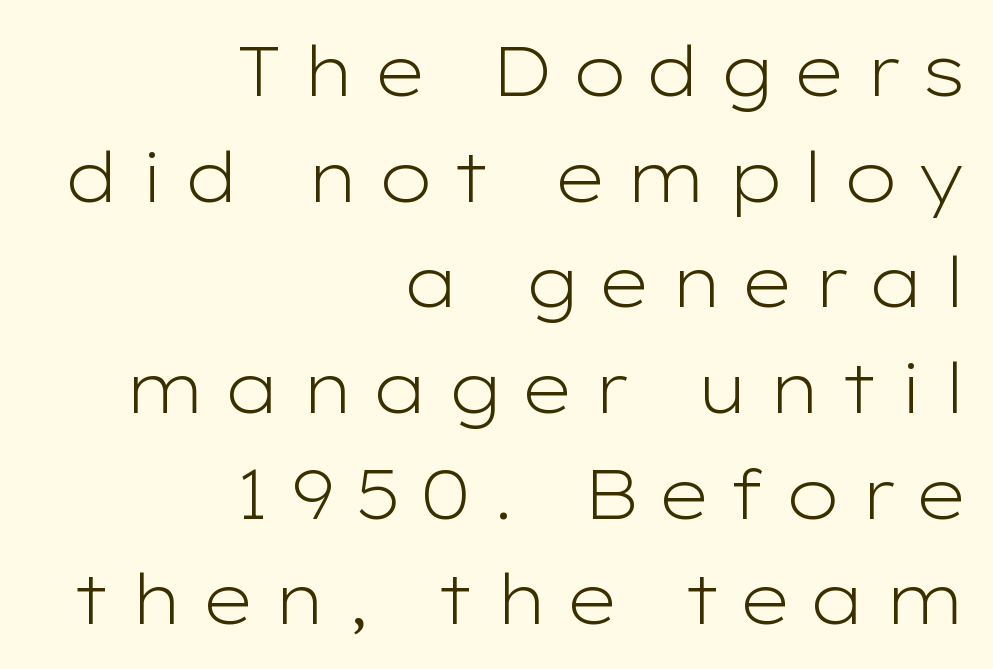
Notice how the stems are strictly vertical — no italics here. Leading matches the norm, producing a regular column. The passage is arranged like a letterhead date or caption credit — flush right. Are there feet on the stems? There aren't — it's a sans. The face looks like a standard text weight, possibly lighter.
